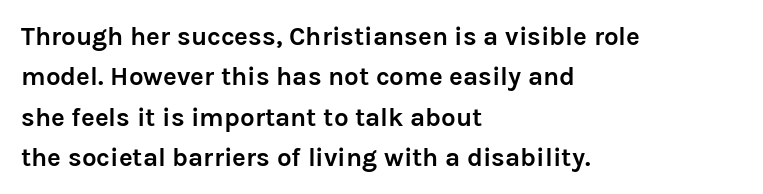
The image shows 26 px bold type, upright; set left-aligned, normal line spacing (1.55x), normal letter spacing, not underlined.
